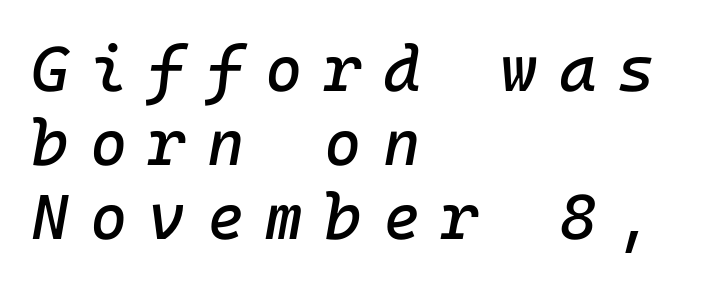
The image shows 64 px text type, italic (leaning right); set left-aligned, line spacing 1.16x, unusually wide letter spacing (+0.33 em), not underlined; low stroke contrast and a medium x-height.
